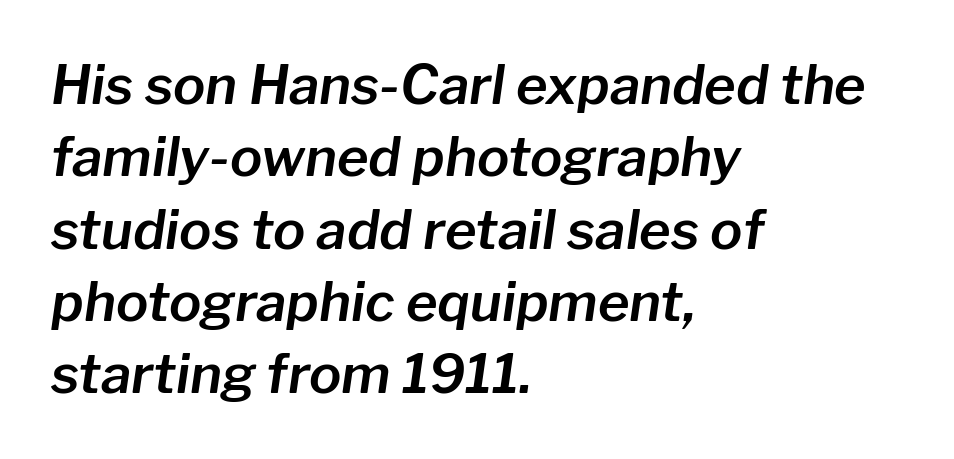
Q: Is the text italic (slanted)? A: Yes, it leans right by about 8 degrees.
Q: Is the text underlined? A: No.
Q: How is the paragraph aligned? A: Left-aligned.
Q: Is the spacing between letters normal or unusually wide? A: Normal.
Q: Is the spacing between lines tight, normal or loose? A: Normal.
Q: Width (condensed, normal, or wide)? A: Normal.
Q: Stroke contrast? A: Low.
Q: x-height? A: Medium.
Q: Monospaced? A: No.
